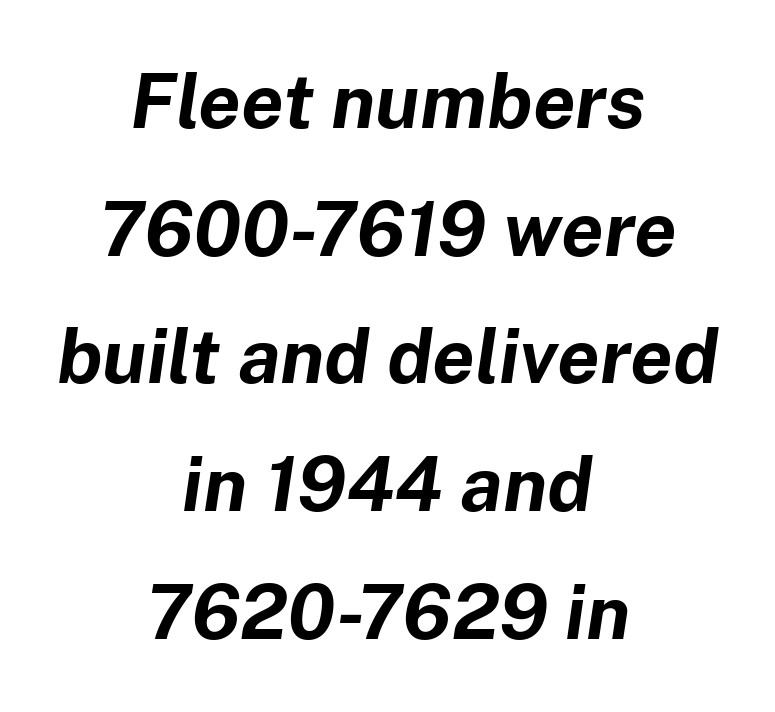
The strokes are fattened all the way to bold. Is this a fixed-width face? No — the glyphs have proportional, varying widths. The specimen omits any rule beneath the text block's lines. The line-height multiplier appears to be the usual default. Where is the straight margin? There isn't one; the lines are centered.
